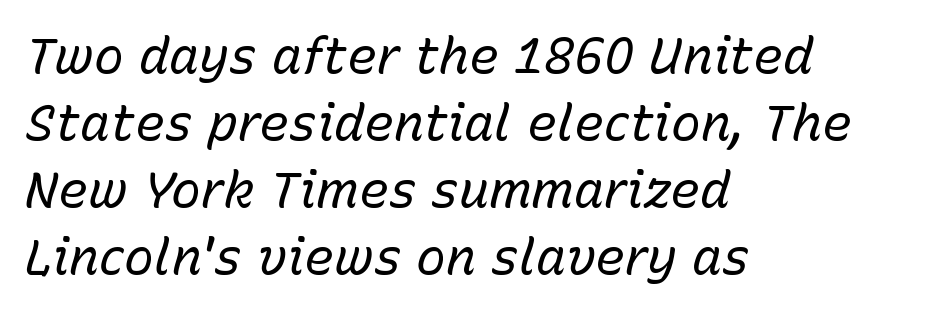
Q: Is the text bold? A: No.
Q: Is the text italic (slanted)? A: Yes, it leans right by about 15 degrees.
Q: Is the text underlined? A: No.
Q: How is the paragraph aligned? A: Left-aligned.
Q: Is the spacing between letters normal or unusually wide? A: Normal.
Q: Is the spacing between lines tight, normal or loose? A: Normal.
Q: Width (condensed, normal, or wide)? A: Normal.
Q: Stroke contrast? A: Low.
Q: x-height? A: Medium.
Q: Monospaced? A: No.
